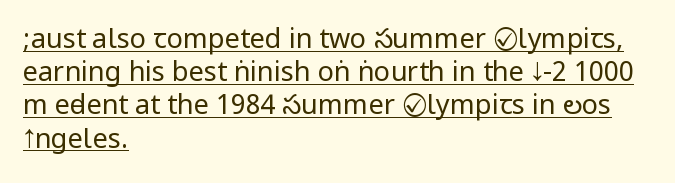
The image shows 27 px text type, upright; set left-aligned, line spacing 1.23x, normal letter spacing, underlined.
